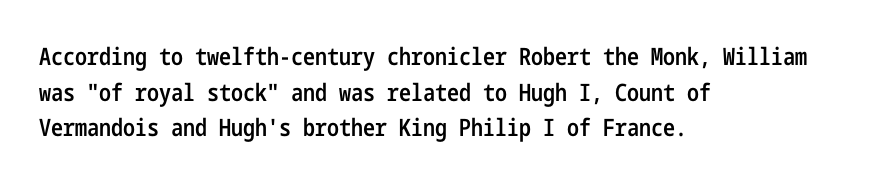
{"italic": "no", "bold": "semi", "underline": "no", "align": "left", "line_spacing": "normal", "line_spacing_ratio": 1.48, "letter_spacing": "normal", "letter_spacing_em": 0.0, "glyph_px": 24}
